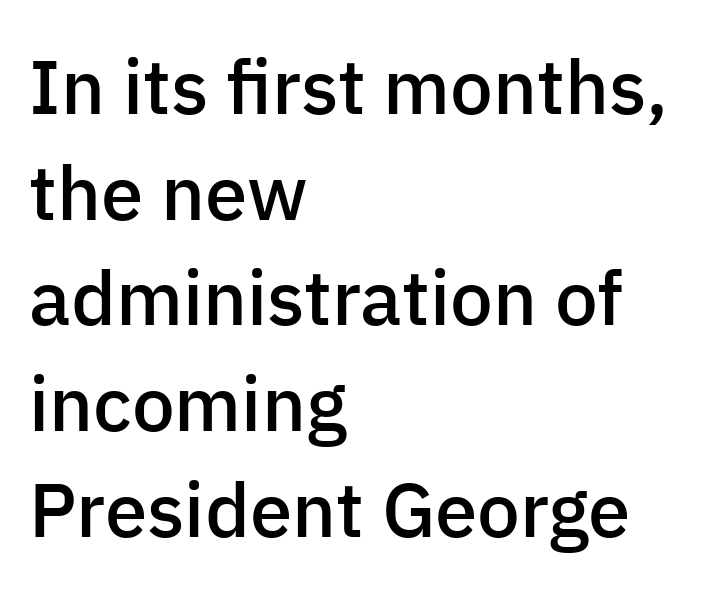
Here the designer chose a conventional face with non-uniform glyph widths. Stroke terminals: plain, sans-serif. The rendering uses a moderate line-height, typical for paragraphs. The area under the type is left untouched.
